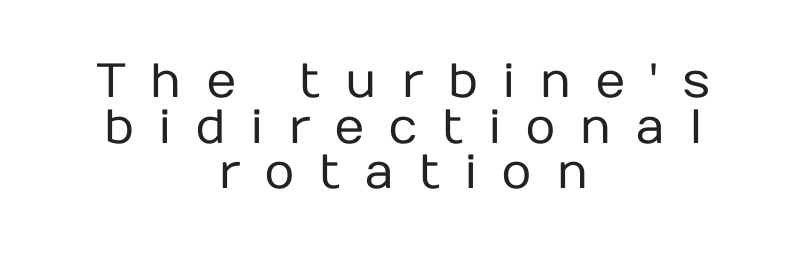
The image shows 48 px regular-weight sans-serif type, upright; set centered, tight line spacing (0.95x), unusually wide letter spacing (+0.49 em), not underlined; low stroke contrast and a medium x-height.
